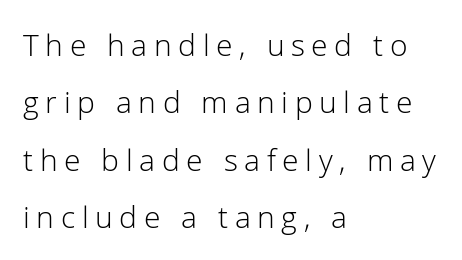
The image shows 30 px light sans-serif type, upright; set left-aligned, loose line spacing (1.91x), unusually wide letter spacing (+0.22 em), not underlined; low stroke contrast and a medium x-height.
